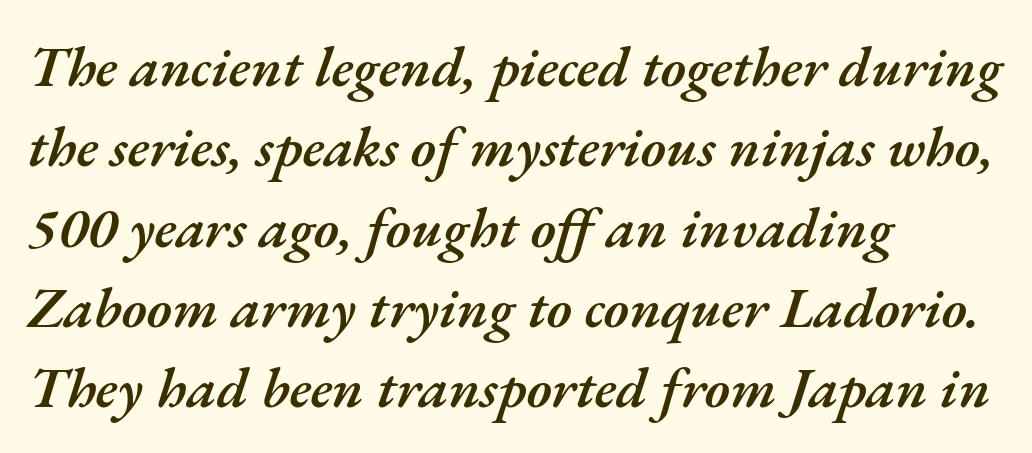
The image shows 57 px semibold type, italic (leaning right); set left-aligned, normal line spacing (1.41x), normal letter spacing, not underlined; medium stroke contrast and a small x-height.
